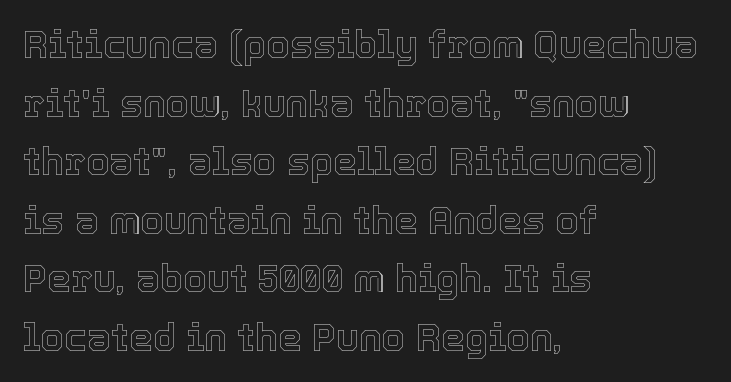
{"italic": "no", "width": "normal", "x_height": "medium", "monospaced": "no", "underline": "no", "align": "left", "line_spacing": "normal", "line_spacing_ratio": 1.54, "letter_spacing": "normal", "letter_spacing_em": 0.0, "glyph_px": 38}
